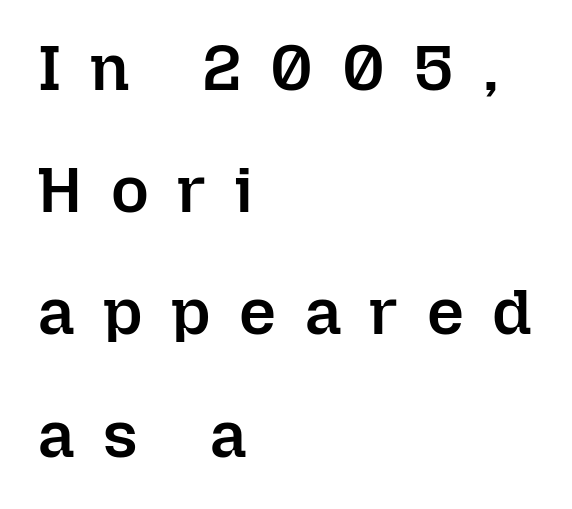
Q: Is the text bold? A: Semi-bold.
Q: Is the text italic (slanted)? A: No, it is upright.
Q: Is the text underlined? A: No.
Q: How is the paragraph aligned? A: Left-aligned.
Q: Is the spacing between letters normal or unusually wide? A: Unusually wide.
Q: Width (condensed, normal, or wide)? A: Normal.
Q: Stroke contrast? A: Low.
Q: x-height? A: Medium.
Q: Monospaced? A: No.
